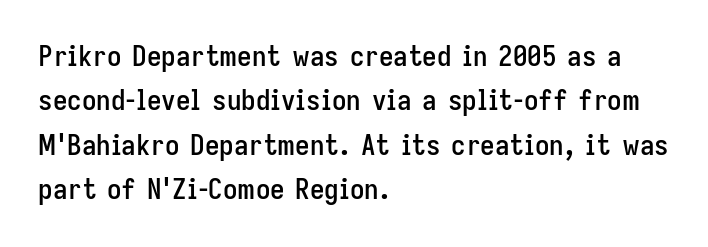
{"serif": "no", "italic": "no", "width": "condensed", "stroke_contrast": "low", "x_height": "medium", "monospaced": "no", "underline": "no", "align": "left", "line_spacing": "normal", "line_spacing_ratio": 1.53, "letter_spacing": "normal", "letter_spacing_em": 0.0, "glyph_px": 29}
